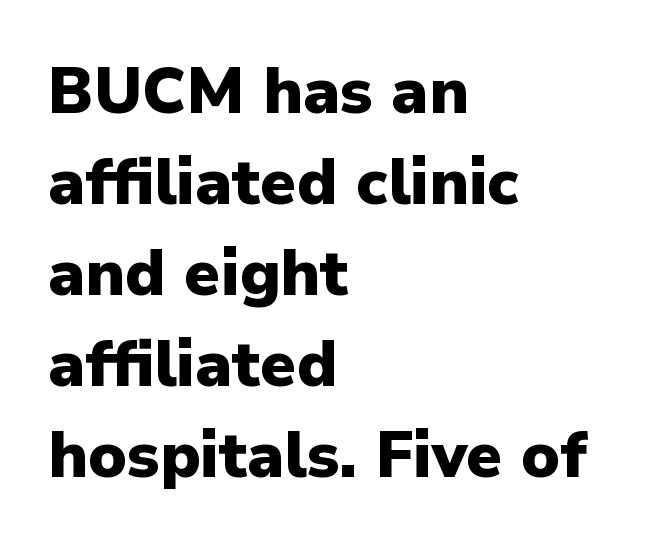
{"serif": "no", "italic": "no", "bold": "yes", "weight": "heavy", "width": "normal", "stroke_contrast": "low", "x_height": "medium", "monospaced": "no", "underline": "no", "align": "left", "line_spacing": "normal", "line_spacing_ratio": 1.42, "letter_spacing": "normal", "letter_spacing_em": 0.0, "glyph_px": 64}
